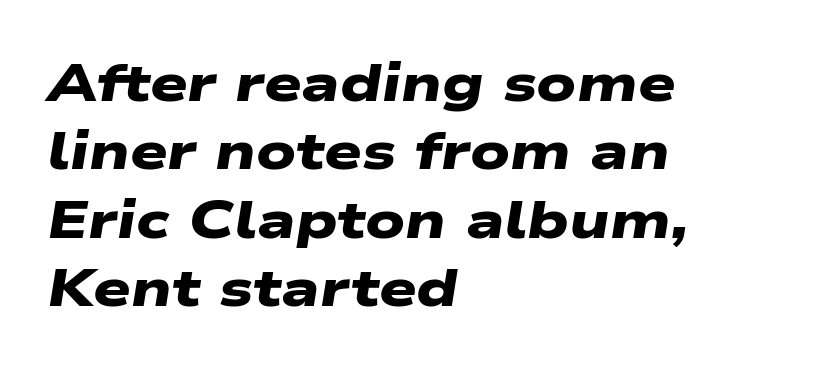
The image shows 53 px heavy, wide sans-serif type; set left-aligned, normal line spacing (1.29x), normal letter spacing, not underlined; low stroke contrast and a medium x-height.
